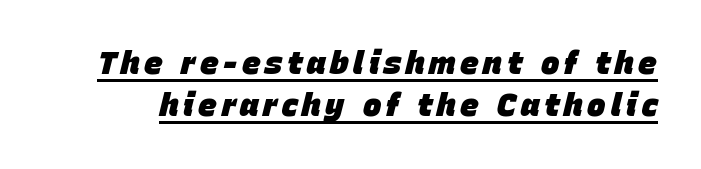
{"italic": "yes", "lean": "right", "slant_degrees": 15, "bold": "yes", "weight": "heavy", "width": "normal", "stroke_contrast": "low", "x_height": "large", "monospaced": "no", "underline": "yes", "line_spacing": "normal", "line_spacing_ratio": 1.37, "glyph_px": 31}
